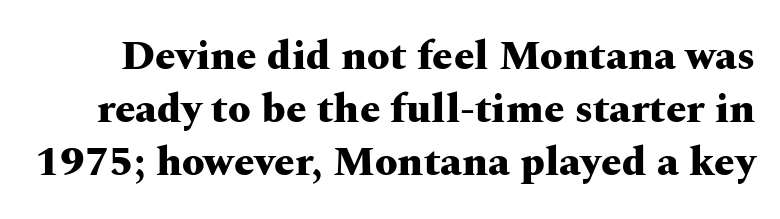
{"serif": "yes", "italic": "no", "bold": "yes", "weight": "heavy", "width": "wide", "stroke_contrast": "medium", "x_height": "medium", "monospaced": "no", "underline": "no", "line_spacing": "normal", "line_spacing_ratio": 1.29, "letter_spacing": "normal", "letter_spacing_em": 0.0, "glyph_px": 41}
